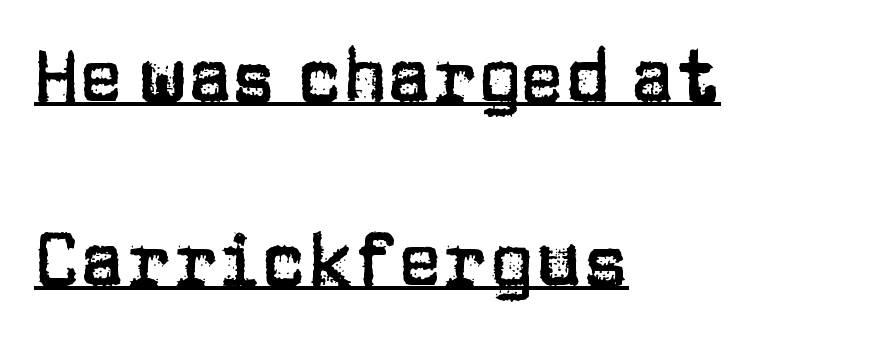
The image shows 74 px sans-serif type, upright; set left-aligned, loose line spacing (2.48x), normal letter spacing, underlined; low stroke contrast and a large x-height.
